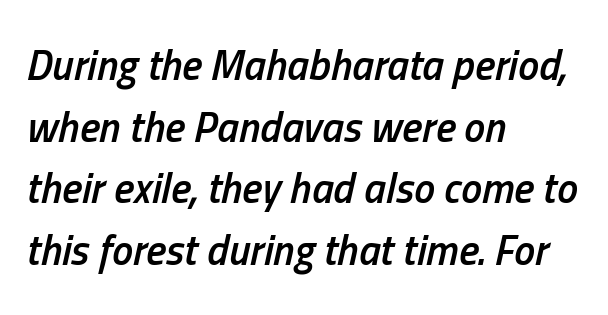
{"italic": "yes", "lean": "right", "slant_degrees": 13, "bold": "semi", "weight": "semibold", "width": "condensed", "stroke_contrast": "low", "x_height": "medium", "monospaced": "no", "underline": "no", "align": "left", "line_spacing": "normal", "line_spacing_ratio": 1.47, "letter_spacing": "normal", "letter_spacing_em": 0.0, "glyph_px": 42}
